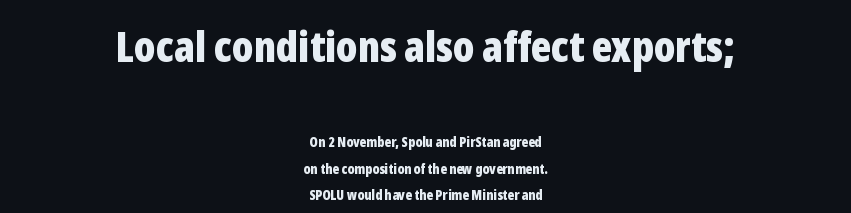
{"serif": "no", "italic": "no", "bold": "yes", "weight": "bold", "width": "condensed", "stroke_contrast": "low", "x_height": "medium", "monospaced": "no", "underline": "no", "align": "center", "line_spacing": "loose", "line_spacing_ratio": 1.9, "letter_spacing": "normal", "letter_spacing_em": 0.0, "larger_block": "first", "size_ratio": 3.07, "glyph_px": 43}
